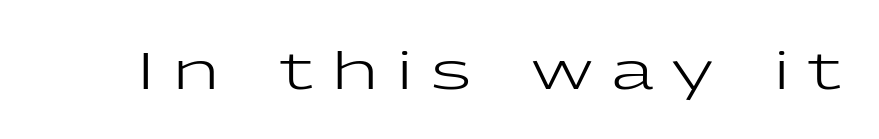
Q: Is the text bold? A: No.
Q: Is the text italic (slanted)? A: No, it is upright.
Q: Is the typeface a serif or a sans-serif typeface? A: Sans-serif.
Q: Is the text underlined? A: No.
Q: Is the spacing between letters normal or unusually wide? A: Unusually wide.
Q: Width (condensed, normal, or wide)? A: Wide.
Q: Stroke contrast? A: Low.
Q: x-height? A: Medium.
Q: Monospaced? A: No.
